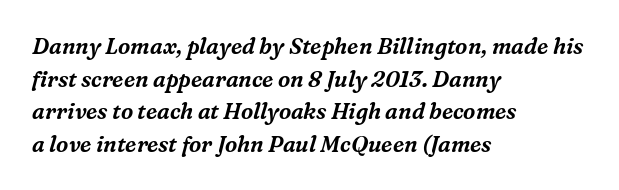
{"italic": "yes", "lean": "right", "slant_degrees": 16, "underline": "no", "align": "left", "line_spacing": "normal", "line_spacing_ratio": 1.48, "letter_spacing": "normal", "letter_spacing_em": 0.0, "glyph_px": 22}
